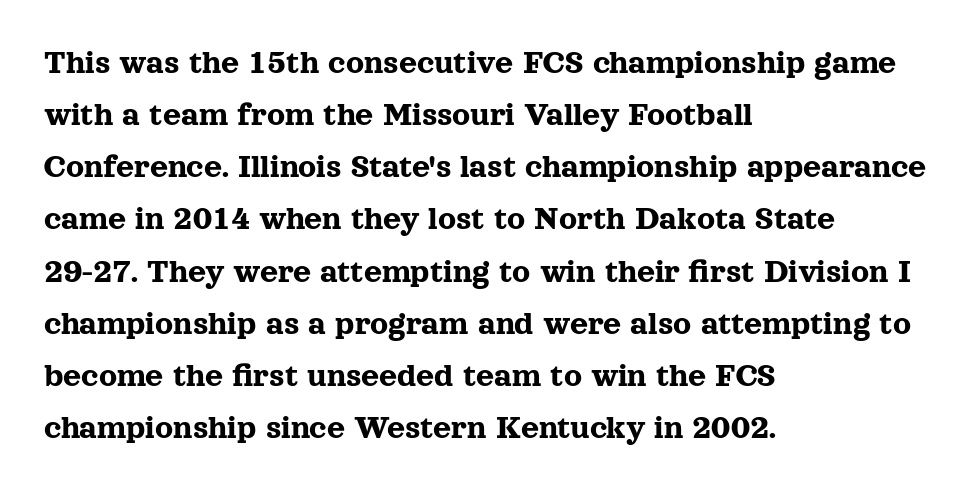
Serifs: yes, visible at the terminals of the letterforms. The space directly below the letters is spotless. The specimen reads as upright at a glance. A typesetter would call this proportional, since set widths differ per character. In terms of letterspacing, this is plain default setting. If you measured baseline to baseline, you'd find a middling distance.
